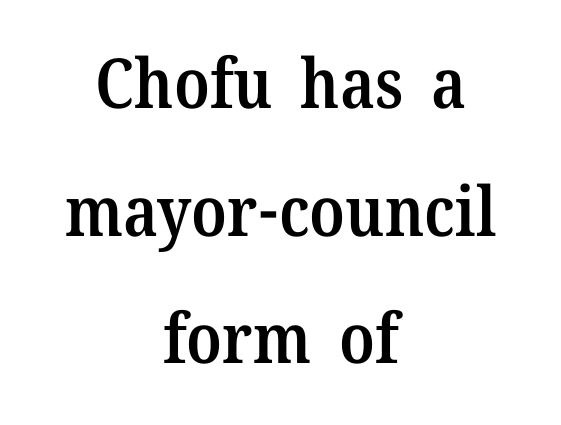
Beneath every word, the page is bare. Semibold letterforms, between regular and bold. Think of a printed novel: that variable character pitch is what you see here. A roman cut, with each character standing at attention. You can tell from the footed stems that serif type was used.
